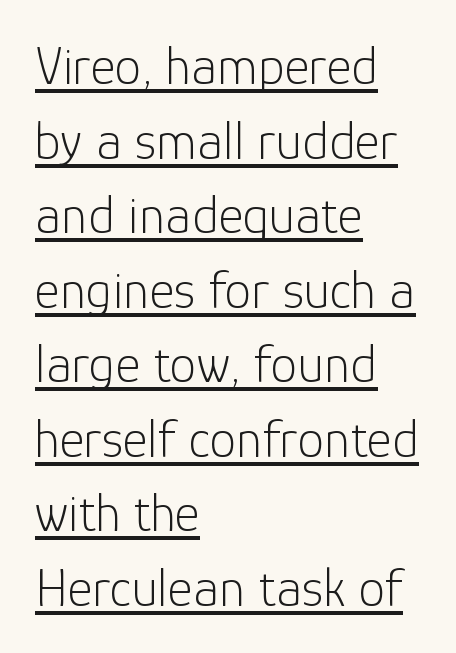
The image shows 54 px light sans-serif type, upright; set left-aligned, normal line spacing (1.38x), normal letter spacing, underlined; low stroke contrast and a medium x-height.
